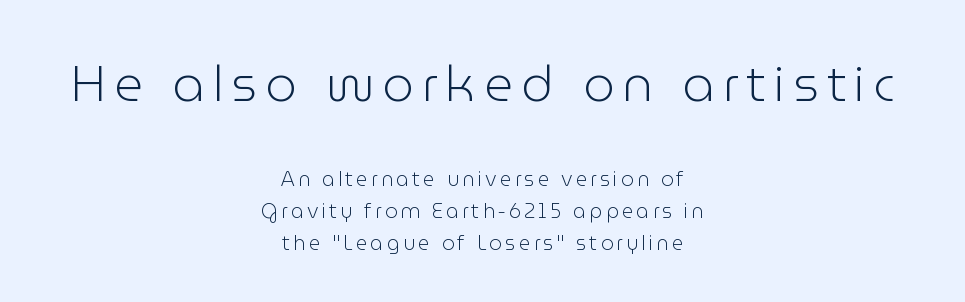
{"serif": "no", "italic": "no", "bold": "no", "weight": "light", "width": "normal", "stroke_contrast": "low", "x_height": "medium", "monospaced": "no", "underline": "no", "align": "center", "line_spacing": "normal", "line_spacing_ratio": 1.6, "larger_block": "first", "size_ratio": 2.5, "glyph_px": 50}
